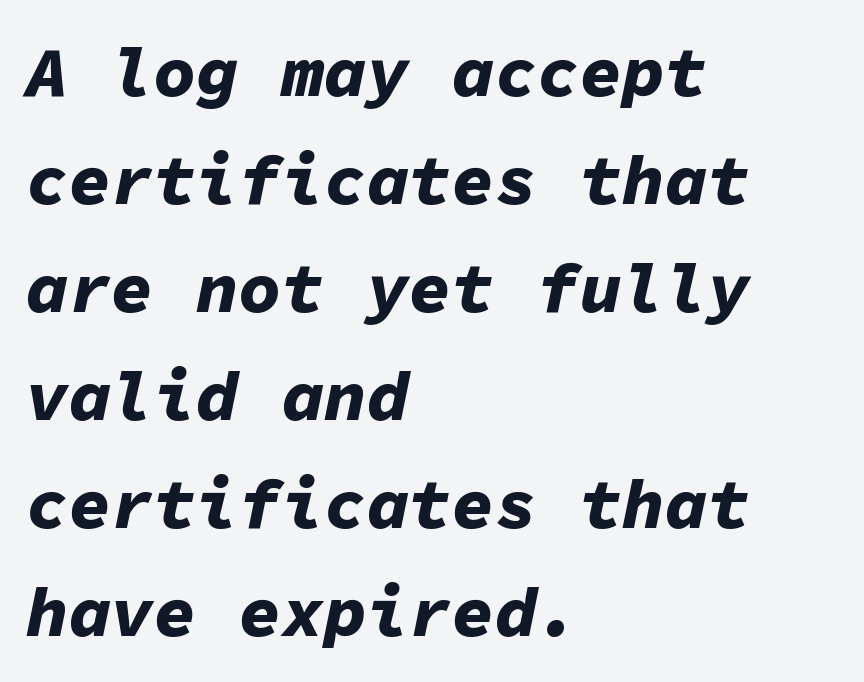
Q: Is the text bold? A: Yes.
Q: Is the text italic (slanted)? A: Yes, it leans right by about 11 degrees.
Q: Is the text underlined? A: No.
Q: How is the paragraph aligned? A: Left-aligned.
Q: Is the spacing between letters normal or unusually wide? A: Normal.
Q: Is the spacing between lines tight, normal or loose? A: Normal.
Q: Width (condensed, normal, or wide)? A: Normal.
Q: Stroke contrast? A: Low.
Q: x-height? A: Medium.
Q: Monospaced? A: Yes.
